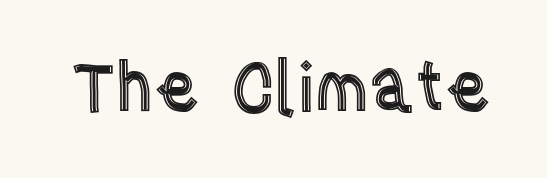
The image shows 67 px condensed type, upright; set normal letter spacing, not underlined; a large x-height.
